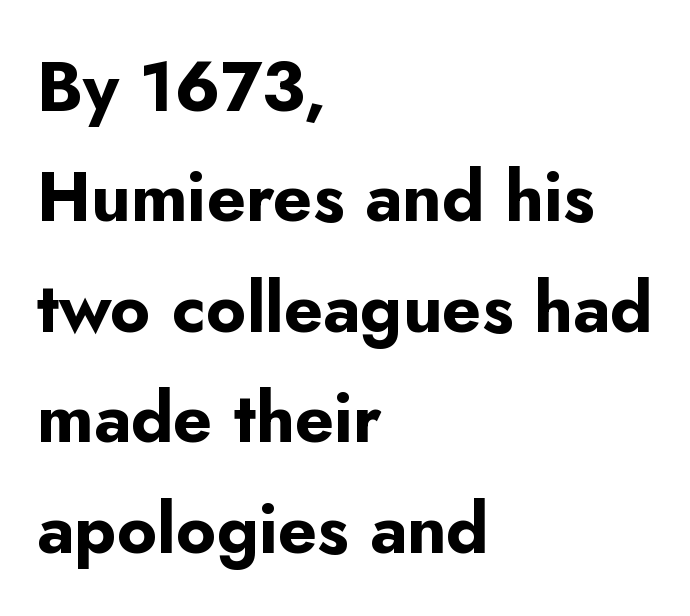
The image shows 69 px bold sans-serif type, upright; set left-aligned, normal line spacing (1.6x), normal letter spacing, not underlined; low stroke contrast and a small x-height.
